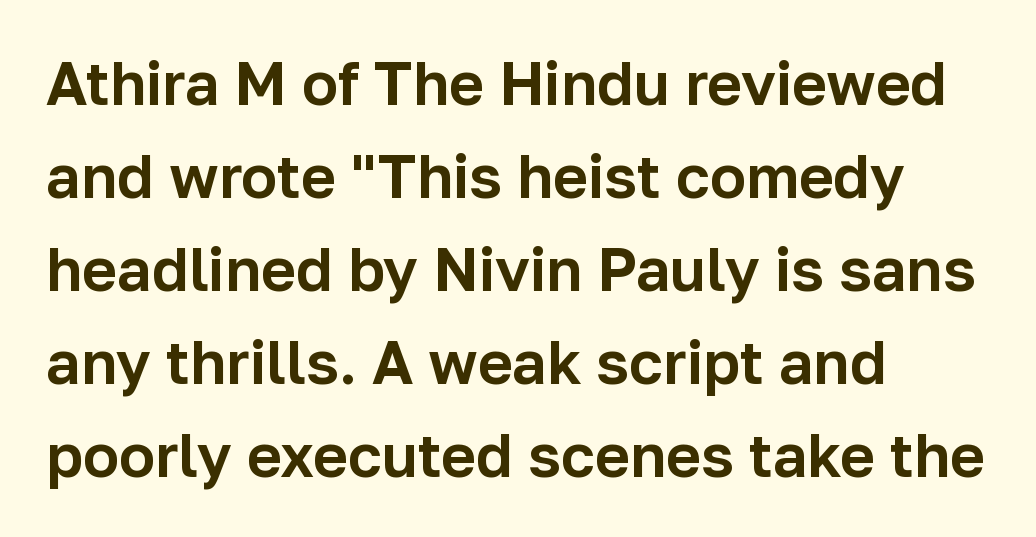
{"serif": "no", "italic": "no", "width": "normal", "stroke_contrast": "low", "x_height": "medium", "monospaced": "no", "underline": "no", "align": "left", "line_spacing": "normal", "line_spacing_ratio": 1.55, "letter_spacing": "normal", "letter_spacing_em": 0.0, "glyph_px": 60}
